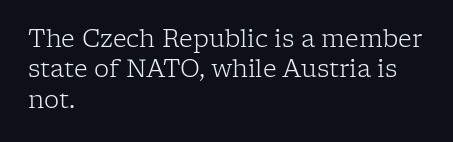
{"italic": "no", "bold": "no", "underline": "no", "align": "left", "line_spacing": "normal", "line_spacing_ratio": 1.27, "letter_spacing": "normal", "letter_spacing_em": 0.0, "glyph_px": 24}
